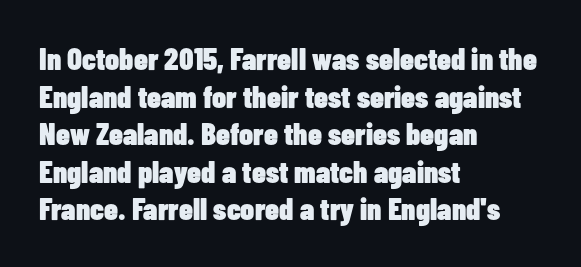
Q: Is the text bold? A: Yes.
Q: Is the text italic (slanted)? A: No, it is upright.
Q: Is the typeface a serif or a sans-serif typeface? A: Sans-serif.
Q: Is the text underlined? A: No.
Q: How is the paragraph aligned? A: Left-aligned.
Q: Is the spacing between letters normal or unusually wide? A: Normal.
Q: Width (condensed, normal, or wide)? A: Condensed.
Q: Stroke contrast? A: Low.
Q: x-height? A: Medium.
Q: Monospaced? A: No.
